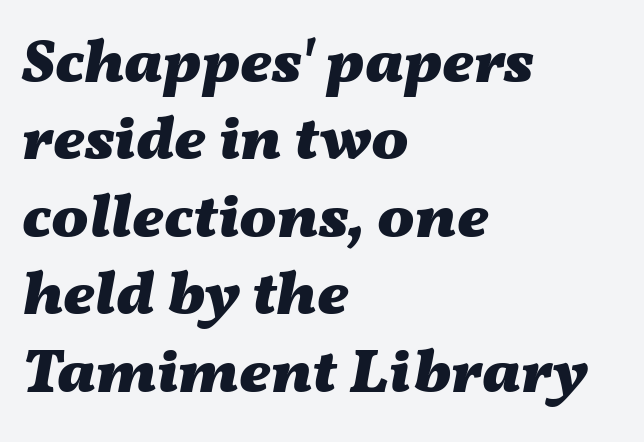
The image shows 62 px heavy, wide type, italic (leaning right); set left-aligned, normal line spacing (1.25x), normal letter spacing, not underlined; medium stroke contrast and a medium x-height.
